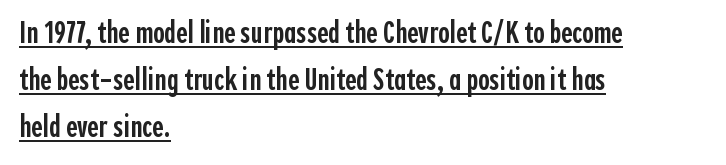
{"serif": "no", "italic": "no", "bold": "semi", "weight": "semibold", "width": "condensed", "x_height": "medium", "monospaced": "no", "underline": "yes", "align": "left", "line_spacing": "normal", "line_spacing_ratio": 1.52, "letter_spacing": "normal", "letter_spacing_em": 0.0, "glyph_px": 31}
